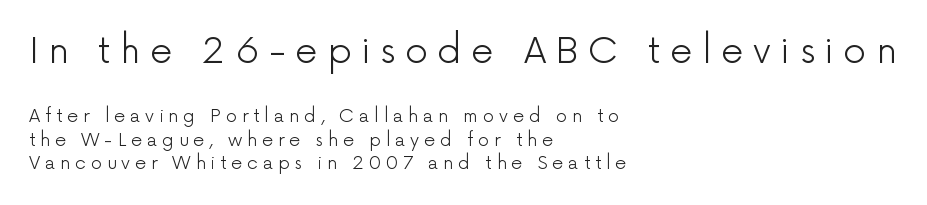
Q: Is the text bold? A: No.
Q: Is the text italic (slanted)? A: No, it is upright.
Q: Is the typeface a serif or a sans-serif typeface? A: Sans-serif.
Q: Is the text underlined? A: No.
Q: How is the paragraph aligned? A: Left-aligned.
Q: Is the spacing between letters normal or unusually wide? A: Unusually wide.
Q: Is the spacing between lines tight, normal or loose? A: Normal.
Q: Which block of text is set in a larger size, the first (top) or the second (bottom)? A: The first (top) one.
Q: Width (condensed, normal, or wide)? A: Normal.
Q: Stroke contrast? A: Low.
Q: x-height? A: Medium.
Q: Monospaced? A: No.
